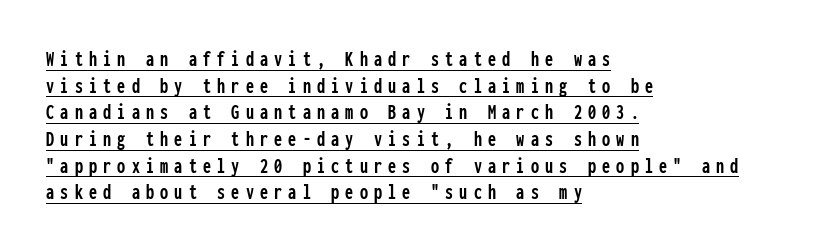
Q: Is the text italic (slanted)? A: No, it is upright.
Q: Is the text underlined? A: Yes.
Q: How is the paragraph aligned? A: Left-aligned.
Q: Is the spacing between letters normal or unusually wide? A: Unusually wide.
